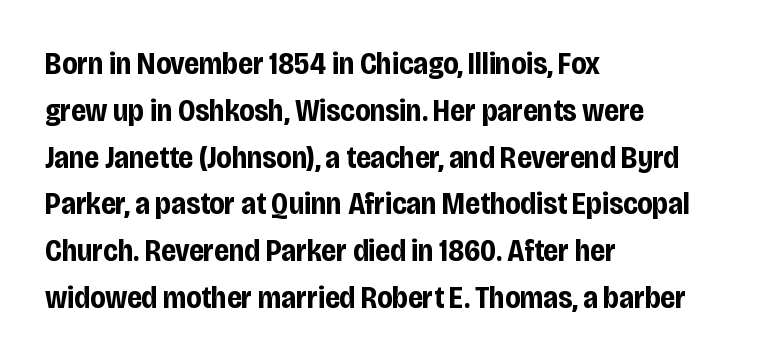
{"serif": "no", "italic": "no", "bold": "yes", "weight": "bold", "width": "condensed", "stroke_contrast": "low", "x_height": "large", "monospaced": "no", "underline": "no", "align": "left", "line_spacing": "normal", "line_spacing_ratio": 1.51, "letter_spacing": "normal", "letter_spacing_em": 0.0, "glyph_px": 31}
